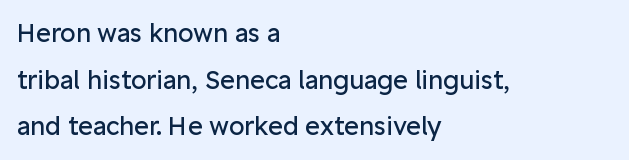
Q: Is the text bold? A: No.
Q: Is the text italic (slanted)? A: No, it is upright.
Q: Is the text underlined? A: No.
Q: How is the paragraph aligned? A: Left-aligned.
Q: Is the spacing between letters normal or unusually wide? A: Normal.
